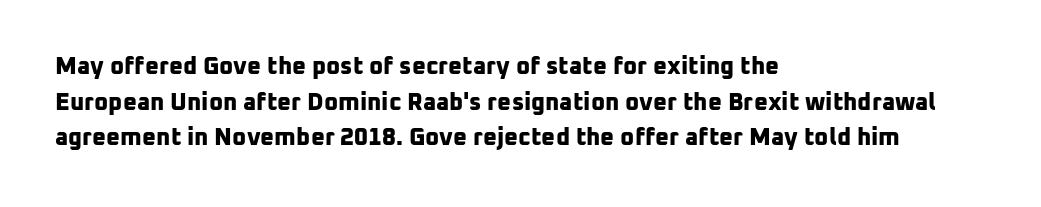
The image shows 24 px bold type; set left-aligned, normal line spacing (1.48x), normal letter spacing, not underlined.
